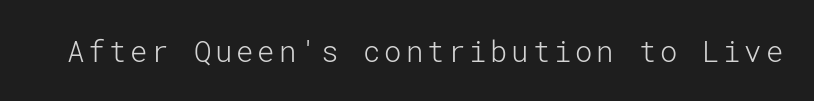
{"serif": "no", "italic": "no", "bold": "no", "weight": "light", "width": "normal", "stroke_contrast": "low", "x_height": "medium", "underline": "no", "glyph_px": 29}
